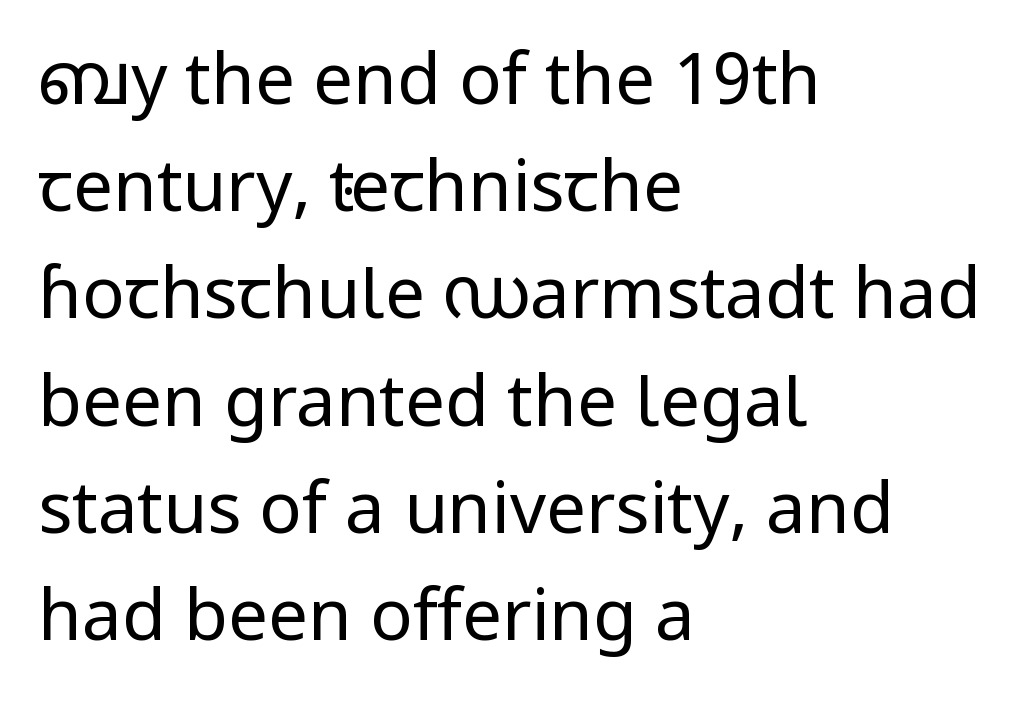
Q: Is the text bold? A: No.
Q: Is the text italic (slanted)? A: No, it is upright.
Q: Is the typeface a serif or a sans-serif typeface? A: Sans-serif.
Q: Is the text underlined? A: No.
Q: How is the paragraph aligned? A: Left-aligned.
Q: Is the spacing between letters normal or unusually wide? A: Normal.
Q: Is the spacing between lines tight, normal or loose? A: Normal.
Q: Width (condensed, normal, or wide)? A: Normal.
Q: Stroke contrast? A: Low.
Q: x-height? A: Medium.
Q: Monospaced? A: No.
